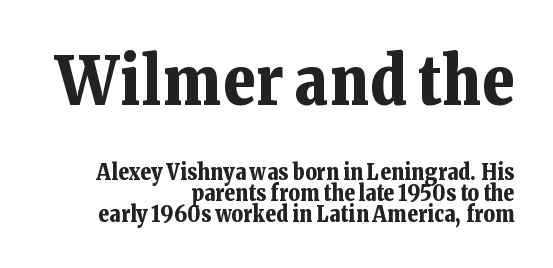
The image shows 67 px bold serif type, upright; set right-aligned, tight line spacing (0.97x), normal letter spacing, not underlined; the first (top) block is 3.05x larger; low stroke contrast and a medium x-height.
